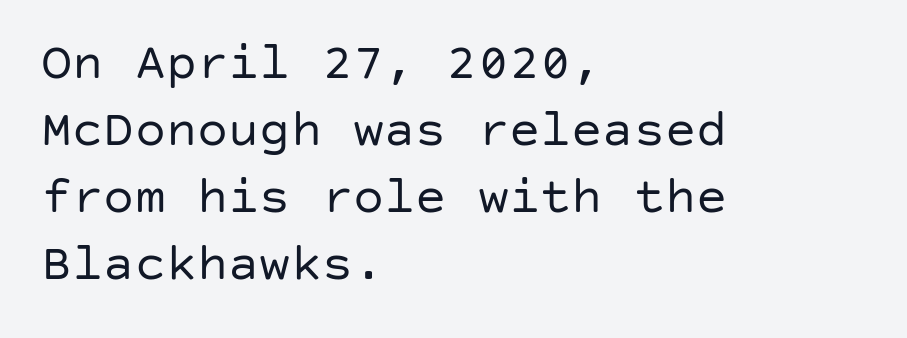
The image shows 52 px regular-weight sans-serif type, upright; set left-aligned, normal line spacing (1.29x), normal letter spacing, not underlined; low stroke contrast and a large x-height.
